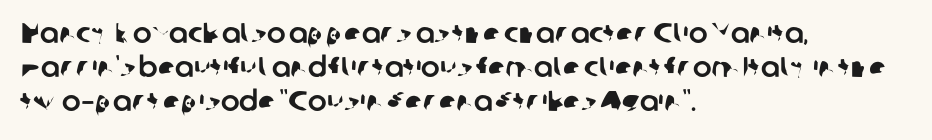
{"serif": "no", "width": "normal", "stroke_contrast": "low", "x_height": "medium", "monospaced": "no", "underline": "no", "align": "left", "line_spacing_ratio": 1.22, "letter_spacing": "normal", "letter_spacing_em": 0.0, "glyph_px": 28}
